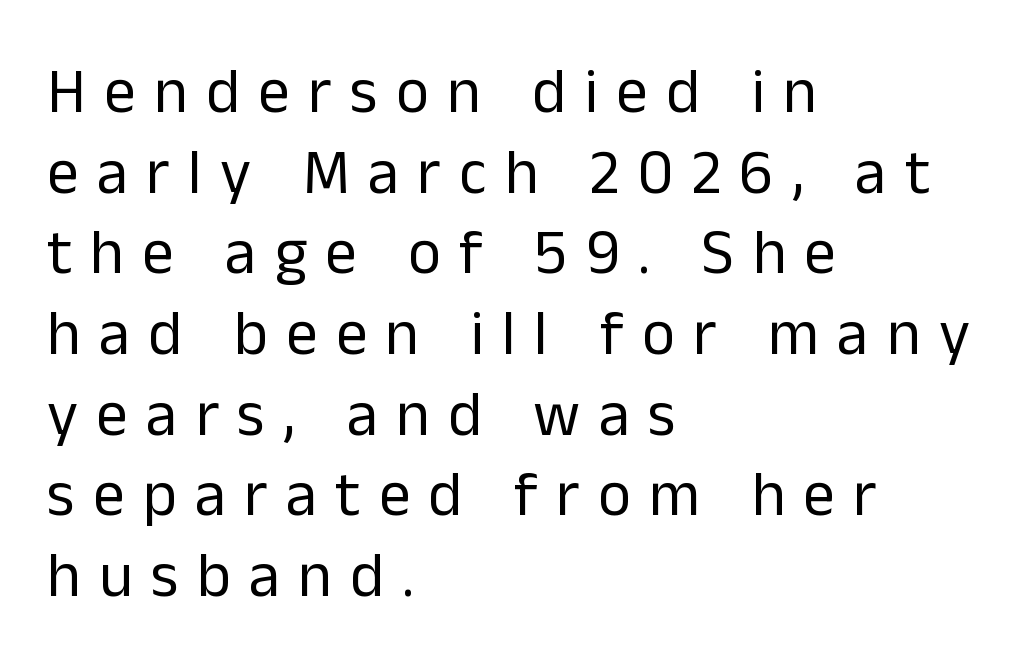
Q: Is the text bold? A: No.
Q: Is the text italic (slanted)? A: No, it is upright.
Q: Is the typeface a serif or a sans-serif typeface? A: Sans-serif.
Q: Is the text underlined? A: No.
Q: How is the paragraph aligned? A: Left-aligned.
Q: Is the spacing between letters normal or unusually wide? A: Unusually wide.
Q: Is the spacing between lines tight, normal or loose? A: Normal.
Q: Width (condensed, normal, or wide)? A: Normal.
Q: Stroke contrast? A: Low.
Q: x-height? A: Medium.
Q: Monospaced? A: No.
